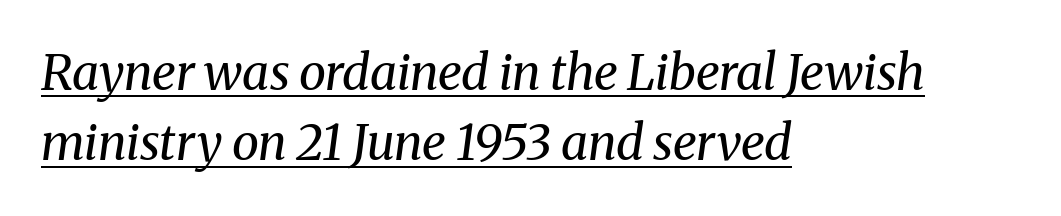
The image shows 49 px regular-weight serif type, italic (leaning right); set left-aligned, normal line spacing (1.43x), normal letter spacing, underlined; medium stroke contrast and a medium x-height.
